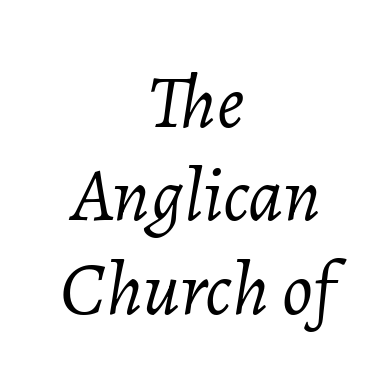
{"italic": "yes", "lean": "right", "slant_degrees": 7, "bold": "no", "weight": "light", "width": "normal", "stroke_contrast": "low", "x_height": "medium", "monospaced": "no", "underline": "no", "align": "center", "line_spacing_ratio": 1.23, "letter_spacing": "normal", "letter_spacing_em": 0.0, "glyph_px": 76}
